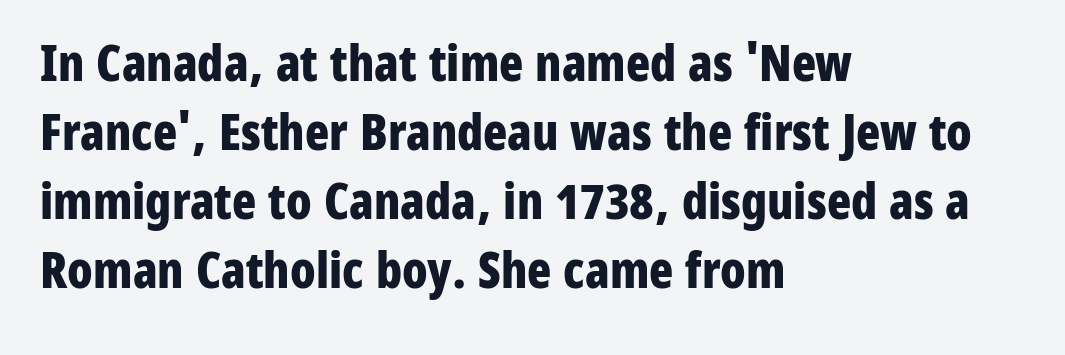
{"serif": "no", "italic": "no", "bold": "yes", "weight": "bold", "width": "condensed", "stroke_contrast": "low", "x_height": "medium", "monospaced": "no", "underline": "no", "align": "left", "line_spacing": "normal", "line_spacing_ratio": 1.38, "letter_spacing": "normal", "letter_spacing_em": 0.0, "glyph_px": 50}
